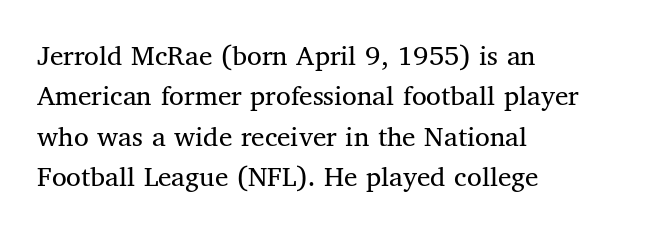
Q: Is the text bold? A: No.
Q: Is the text italic (slanted)? A: No, it is upright.
Q: Is the typeface a serif or a sans-serif typeface? A: Serif.
Q: Is the text underlined? A: No.
Q: How is the paragraph aligned? A: Left-aligned.
Q: Is the spacing between letters normal or unusually wide? A: Normal.
Q: Is the spacing between lines tight, normal or loose? A: Normal.
Q: Width (condensed, normal, or wide)? A: Normal.
Q: Stroke contrast? A: Medium.
Q: x-height? A: Medium.
Q: Monospaced? A: No.
